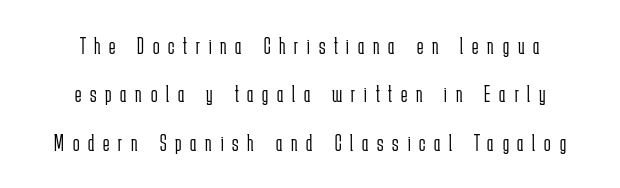
Q: Is the text bold? A: No.
Q: Is the text italic (slanted)? A: No, it is upright.
Q: Is the text underlined? A: No.
Q: Is the spacing between letters normal or unusually wide? A: Unusually wide.
Q: Is the spacing between lines tight, normal or loose? A: Loose.
